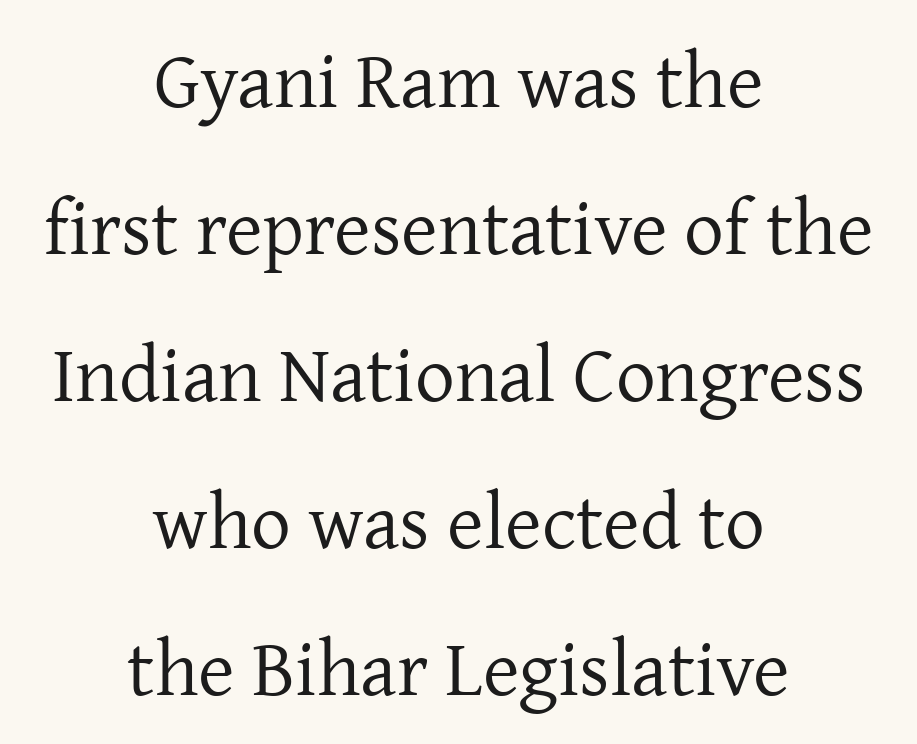
{"serif": "yes", "italic": "no", "bold": "no", "weight": "regular", "width": "normal", "stroke_contrast": "low", "x_height": "medium", "monospaced": "no", "underline": "no", "align": "center", "line_spacing_ratio": 1.86, "letter_spacing": "normal", "letter_spacing_em": 0.0, "glyph_px": 79}
